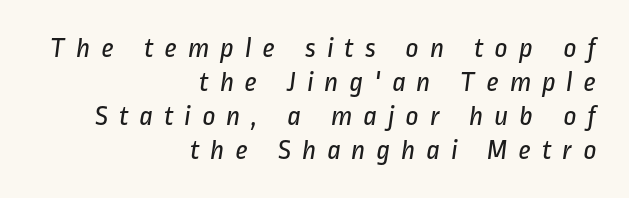
The image shows 29 px regular-weight, condensed sans-serif type; set right-aligned, line spacing 1.17x, unusually wide letter spacing (+0.36 em), not underlined; low stroke contrast and a medium x-height.
